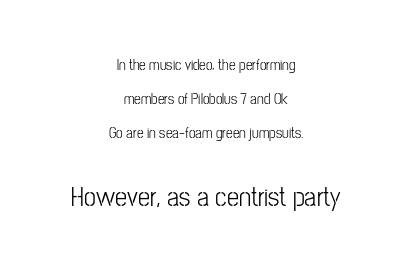
{"italic": "no", "underline": "no", "align": "center", "line_spacing": "loose", "line_spacing_ratio": 2.27, "letter_spacing": "normal", "letter_spacing_em": 0.0, "larger_block": "second", "size_ratio": 1.8, "glyph_px": 27}
